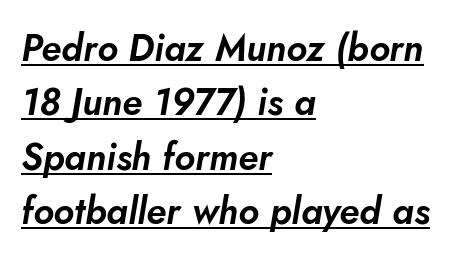
The image shows 37 px text type, italic (leaning right); set left-aligned, normal line spacing (1.47x), normal letter spacing, underlined; low stroke contrast and a small x-height.
